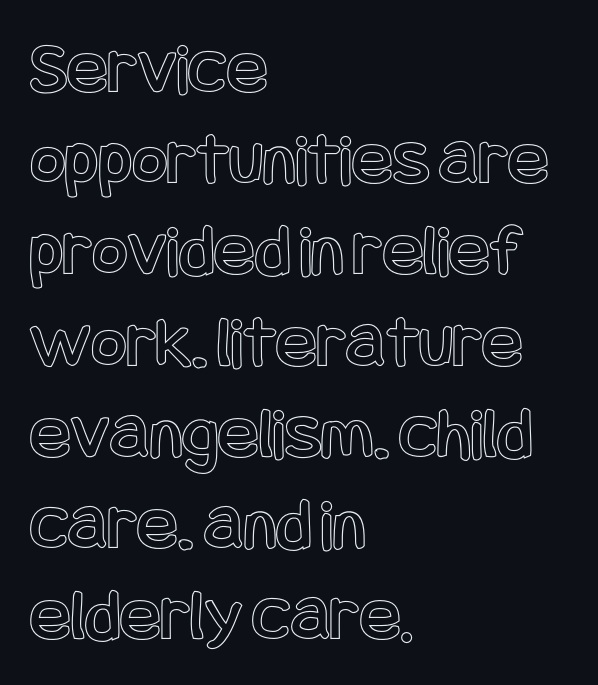
Q: Is the text italic (slanted)? A: No, it is upright.
Q: Is the text underlined? A: No.
Q: How is the paragraph aligned? A: Left-aligned.
Q: Is the spacing between letters normal or unusually wide? A: Normal.
Q: Width (condensed, normal, or wide)? A: Condensed.
Q: x-height? A: Large.
